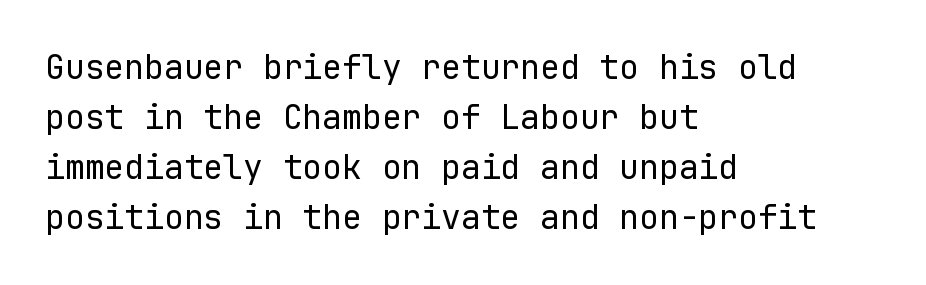
Q: Is the text bold? A: No.
Q: Is the text italic (slanted)? A: No, it is upright.
Q: Is the typeface a serif or a sans-serif typeface? A: Sans-serif.
Q: Is the text underlined? A: No.
Q: How is the paragraph aligned? A: Left-aligned.
Q: Is the spacing between letters normal or unusually wide? A: Normal.
Q: Is the spacing between lines tight, normal or loose? A: Normal.
Q: Width (condensed, normal, or wide)? A: Normal.
Q: Stroke contrast? A: Low.
Q: x-height? A: Medium.
Q: Monospaced? A: Yes.
